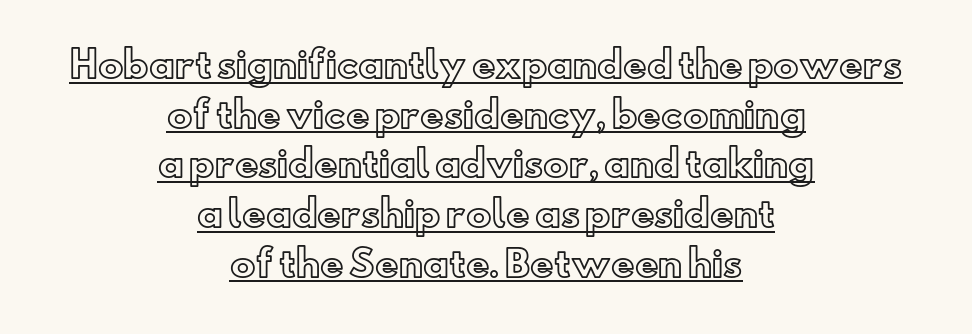
Like a heading marked for emphasis, these lines bear an underscore. The typesetter chose a symmetrical, centered arrangement here. Tall strokes in this sample are plumb rather than angled. Each new line begins a customary step beneath the previous one. Varying glyph widths throughout — classic text-font behaviour.
